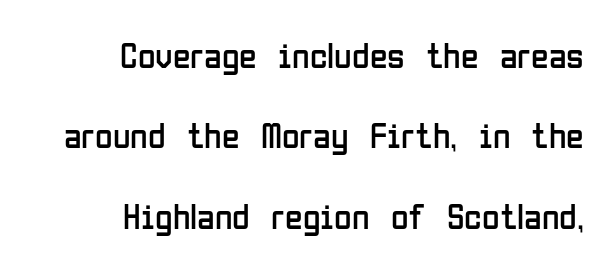
Q: Is the text bold? A: No.
Q: Is the text italic (slanted)? A: No, it is upright.
Q: Is the typeface a serif or a sans-serif typeface? A: Sans-serif.
Q: Is the text underlined? A: No.
Q: How is the paragraph aligned? A: Right-aligned.
Q: Is the spacing between letters normal or unusually wide? A: Normal.
Q: Is the spacing between lines tight, normal or loose? A: Loose.
Q: Width (condensed, normal, or wide)? A: Condensed.
Q: Stroke contrast? A: Low.
Q: x-height? A: Medium.
Q: Monospaced? A: No.
